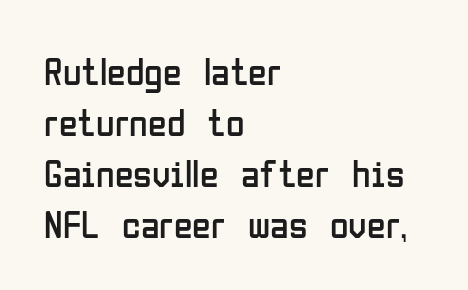
The ragged edge is on the right, which tells us the setting is flush left. Successive baselines arrive at the customary interval. This is sans-serif lettering, the kind often seen on screens and signage. Each word holds together tightly as a unit, with standard inter-letter gaps. You could not count columns in this text — the font is proportionally spaced.
